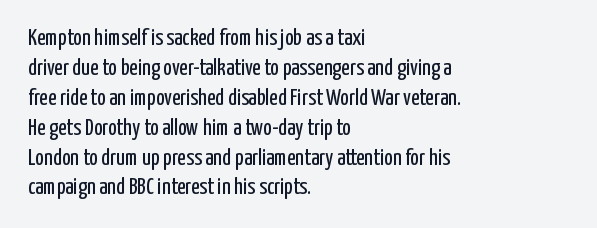
The image shows 23 px text type, upright; set left-aligned, normal line spacing (1.3x), normal letter spacing, not underlined.
